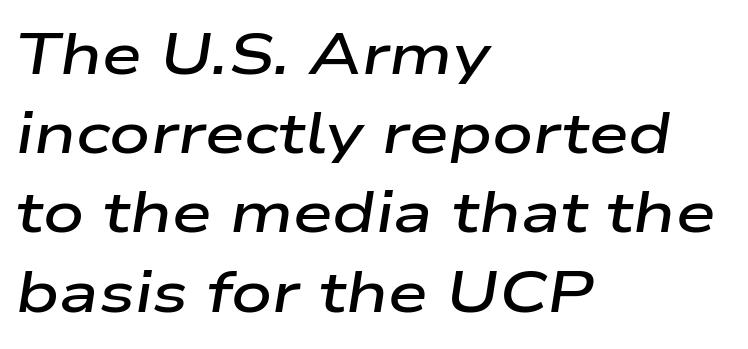
{"italic": "yes", "lean": "right", "slant_degrees": 9, "bold": "semi", "weight": "semibold", "width": "wide", "stroke_contrast": "low", "x_height": "medium", "monospaced": "no", "underline": "no", "align": "left", "line_spacing": "normal", "line_spacing_ratio": 1.39, "letter_spacing": "normal", "letter_spacing_em": 0.0, "glyph_px": 57}
